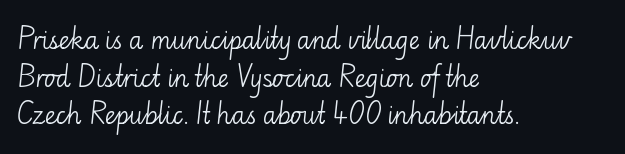
The image shows 24 px text type; set left-aligned, normal line spacing (1.57x), normal letter spacing, not underlined.
